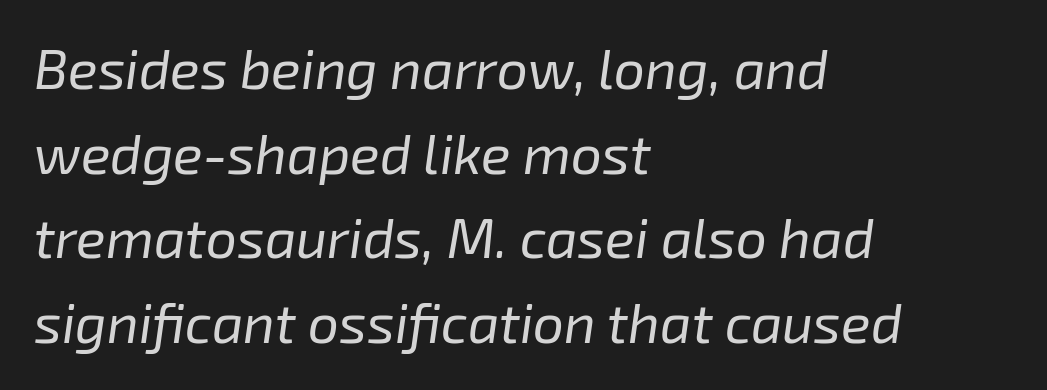
The image shows 55 px regular-weight type, italic (leaning right); set left-aligned, normal line spacing (1.54x), normal letter spacing, not underlined; low stroke contrast and a medium x-height.
